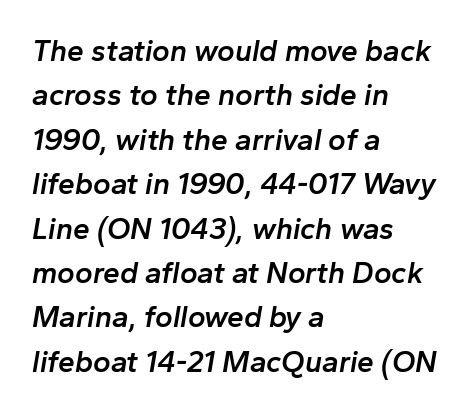
The image shows 30 px semibold type, italic (leaning right); set left-aligned, normal line spacing (1.48x), normal letter spacing, not underlined; low stroke contrast and a medium x-height.
